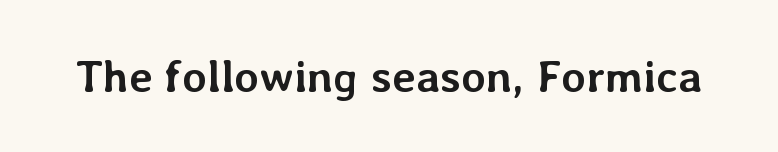
The image shows 45 px semibold type, upright; set normal letter spacing, not underlined; low stroke contrast and a medium x-height.
